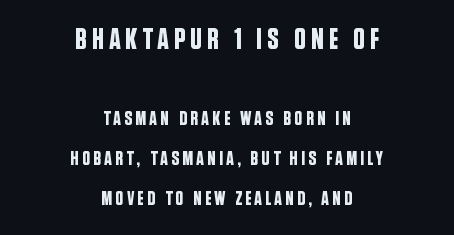
This rendering uses center alignment, leaving both contours irregular but symmetric. The font family rendered here belongs to the sans-serif group. The leading is generous, giving the passage an open texture. The passage shown is typed in a proportional face where columns would drift. This is the regular roman posture of the typeface. Is the lower block the larger one? No — the upper block carries the bigger type.
